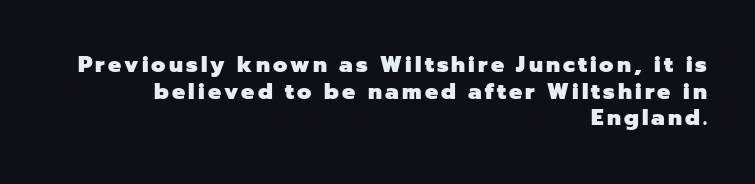
Q: Is the text bold? A: Yes.
Q: Is the text italic (slanted)? A: No, it is upright.
Q: Is the text underlined? A: No.
Q: How is the paragraph aligned? A: Right-aligned.
